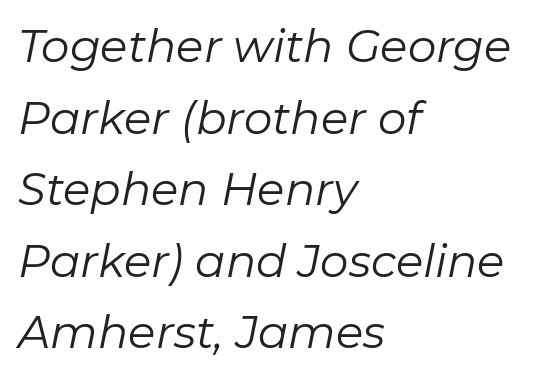
The image shows 45 px regular-weight type, italic (leaning right); set left-aligned, normal line spacing (1.59x), normal letter spacing, not underlined; low stroke contrast and a medium x-height.
